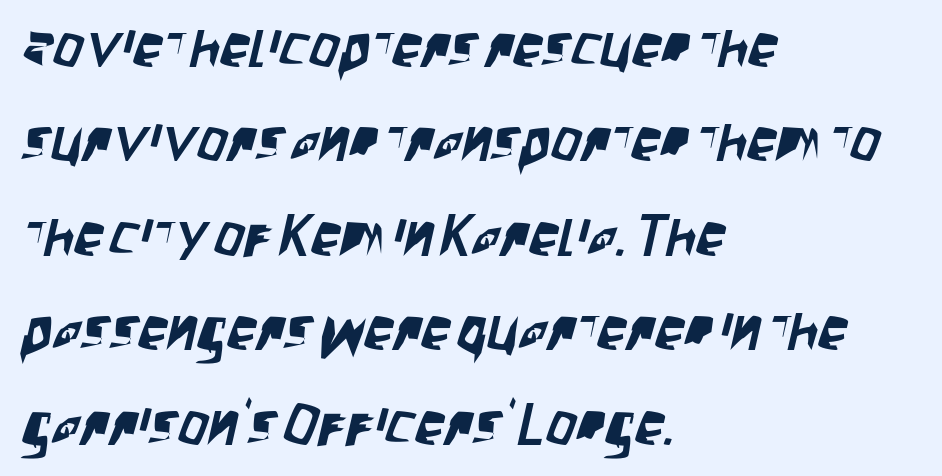
Unlike a traditional serif, this face leaves its strokes unadorned. Think of a printed novel: that variable character pitch is what you see here. The setting favours the left margin, as ordinary paragraphs usually do. Decoration check: the copy has no underline. Each new line begins a customary step beneath the previous one.
